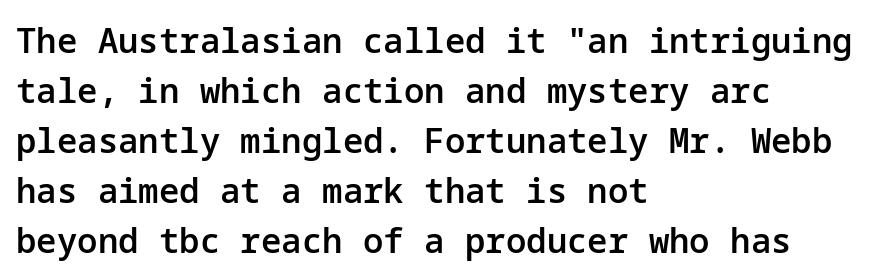
Q: Is the text bold? A: Semi-bold.
Q: Is the text italic (slanted)? A: No, it is upright.
Q: Is the typeface a serif or a sans-serif typeface? A: Sans-serif.
Q: Is the text underlined? A: No.
Q: How is the paragraph aligned? A: Left-aligned.
Q: Is the spacing between letters normal or unusually wide? A: Normal.
Q: Is the spacing between lines tight, normal or loose? A: Normal.
Q: Width (condensed, normal, or wide)? A: Normal.
Q: Stroke contrast? A: Low.
Q: x-height? A: Medium.
